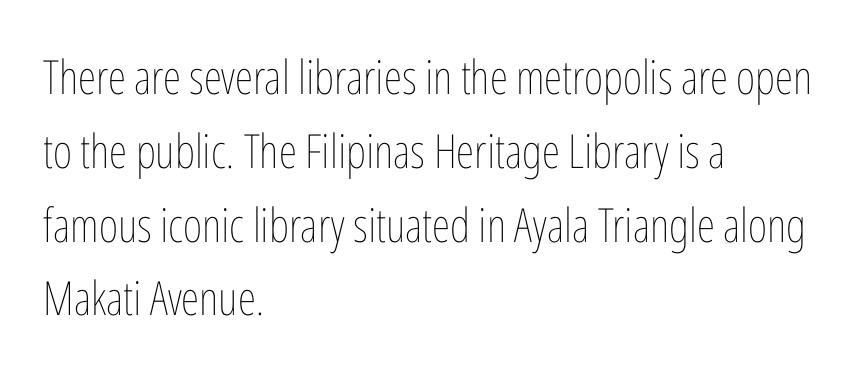
The image shows 47 px thin, condensed type, upright; set left-aligned, normal line spacing (1.57x), normal letter spacing, not underlined; low stroke contrast and a medium x-height.
